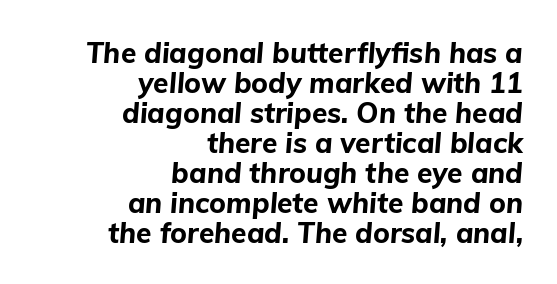
{"italic": "yes", "lean": "right", "slant_degrees": 5, "bold": "yes", "weight": "bold", "width": "normal", "stroke_contrast": "low", "x_height": "medium", "monospaced": "no", "underline": "no", "align": "right", "line_spacing": "tight", "line_spacing_ratio": 1.07, "letter_spacing": "normal", "letter_spacing_em": 0.0, "glyph_px": 28}
